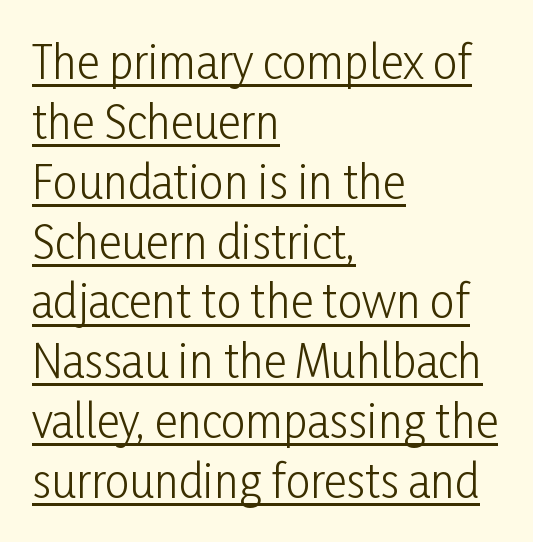
Check where the strokes stop: nothing finishes them off — pure sans. On a weight scale, this lands at 450 or below. Looks like someone drew a line under every word here. The lines sit at an ordinary, default distance from one another. The passage shown is typed in a proportional face where columns would drift.
